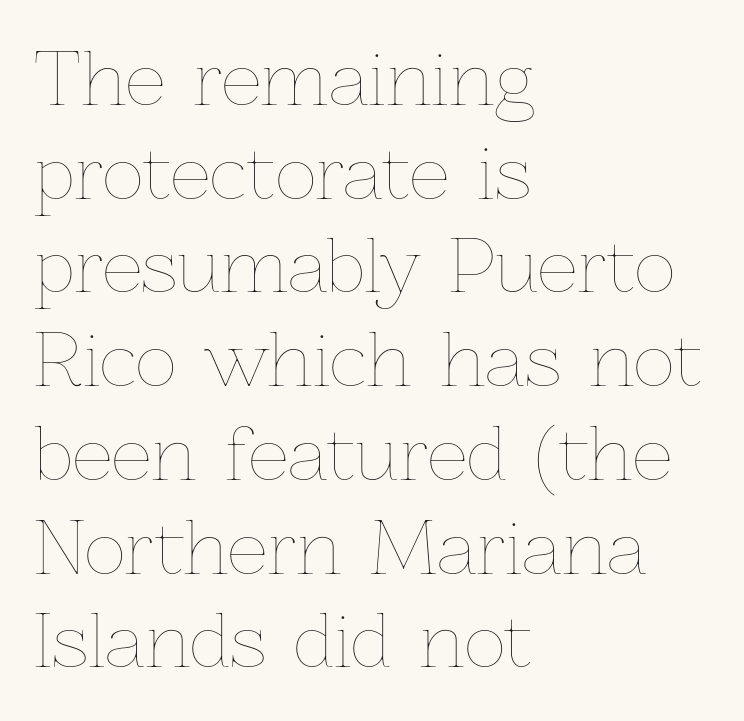
Q: Is the text bold? A: No.
Q: Is the text italic (slanted)? A: No, it is upright.
Q: Is the text underlined? A: No.
Q: How is the paragraph aligned? A: Left-aligned.
Q: Is the spacing between letters normal or unusually wide? A: Normal.
Q: Is the spacing between lines tight, normal or loose? A: Normal.
Q: Width (condensed, normal, or wide)? A: Normal.
Q: Stroke contrast? A: Low.
Q: x-height? A: Medium.
Q: Monospaced? A: No.
